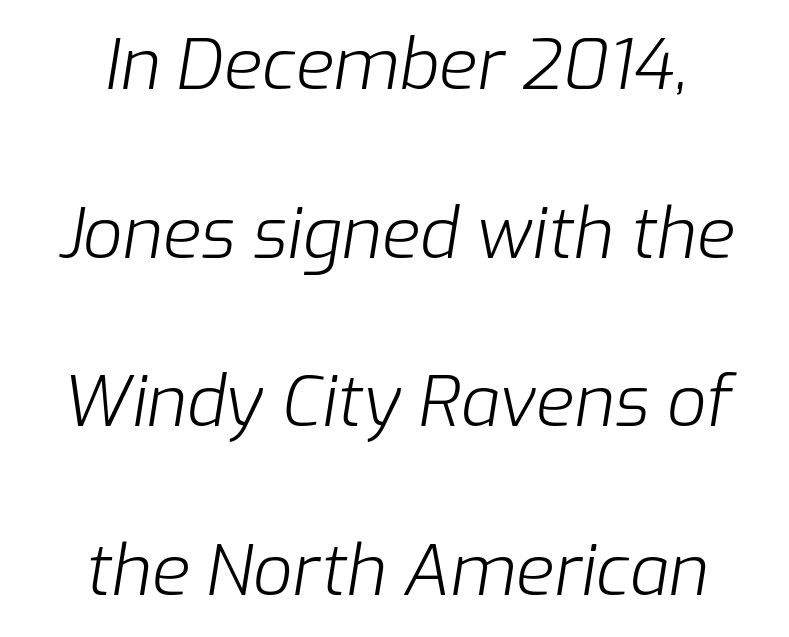
Notice how the stems are inclined rather than vertical — that's the hallmark of italics. A student would call this center alignment; a typographer would say set centered. Is this a fixed-width face? No — the glyphs have proportional, varying widths. The face used here is rendered with its standard letterfit.
